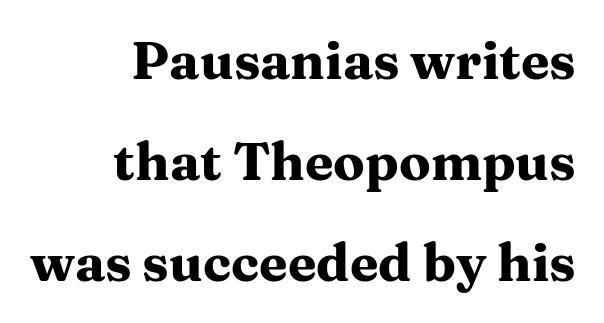
The image shows 52 px heavy, wide serif type, upright; set right-aligned, loose line spacing (1.94x), normal letter spacing, not underlined; medium stroke contrast and a medium x-height.
